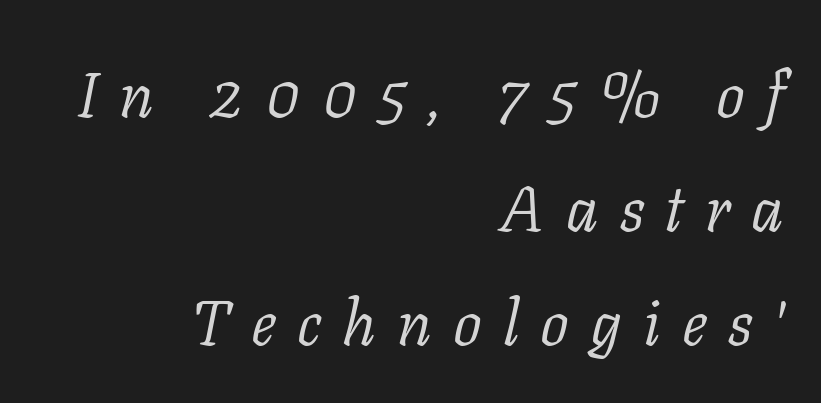
Q: Is the text bold? A: No.
Q: Is the text italic (slanted)? A: Yes, it leans right by about 11 degrees.
Q: Is the typeface a serif or a sans-serif typeface? A: Serif.
Q: Is the text underlined? A: No.
Q: How is the paragraph aligned? A: Right-aligned.
Q: Is the spacing between letters normal or unusually wide? A: Unusually wide.
Q: Width (condensed, normal, or wide)? A: Normal.
Q: Stroke contrast? A: Low.
Q: x-height? A: Medium.
Q: Monospaced? A: No.
